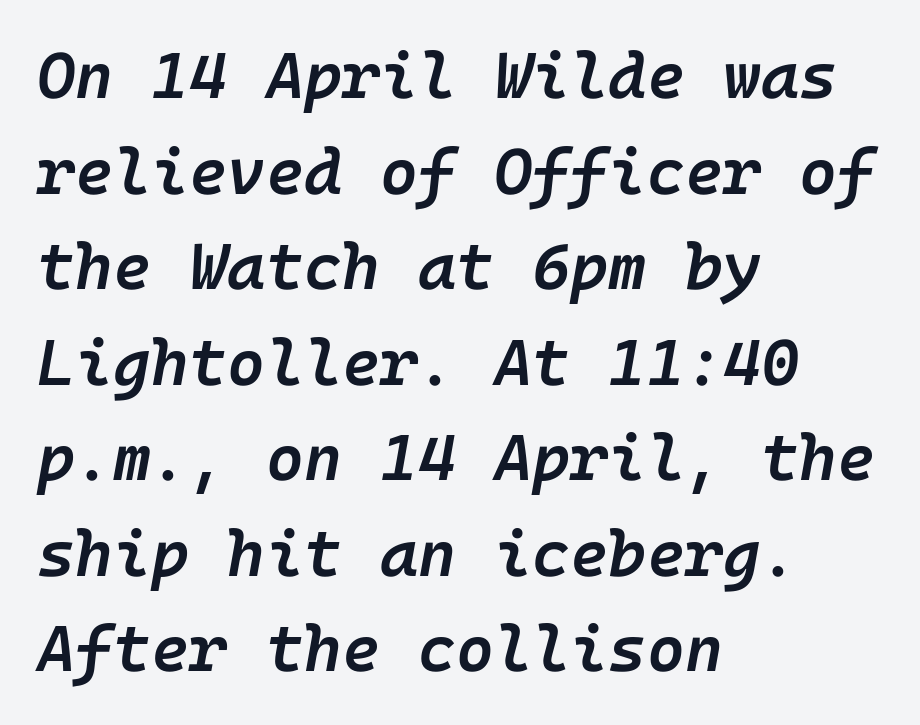
Q: Is the text bold? A: Semi-bold.
Q: Is the text italic (slanted)? A: Yes, it leans right by about 10 degrees.
Q: Is the text underlined? A: No.
Q: How is the paragraph aligned? A: Left-aligned.
Q: Is the spacing between letters normal or unusually wide? A: Normal.
Q: Is the spacing between lines tight, normal or loose? A: Normal.
Q: Width (condensed, normal, or wide)? A: Normal.
Q: Stroke contrast? A: Low.
Q: x-height? A: Medium.
